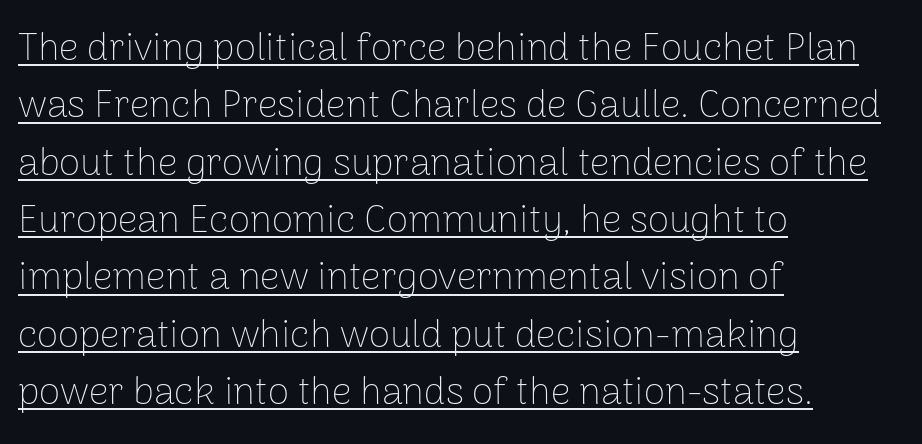
{"serif": "no", "italic": "no", "bold": "no", "weight": "thin", "width": "normal", "stroke_contrast": "low", "x_height": "medium", "monospaced": "no", "underline": "yes", "align": "left", "line_spacing": "normal", "line_spacing_ratio": 1.47, "letter_spacing": "normal", "letter_spacing_em": 0.0, "glyph_px": 39}
